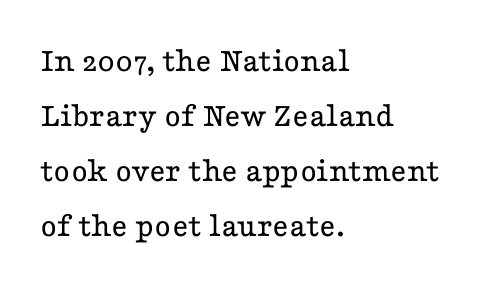
The font is comparable to plain body text, perhaps lighter. Here the designer chose a conventional face with non-uniform glyph widths. The font's upright variant was chosen for this text. Where is the straight margin? On the left. Is there much room between lines? A standard amount, neither cramped nor airy.
